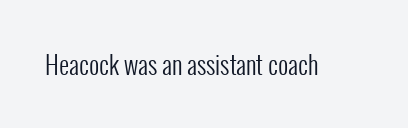
{"italic": "no", "bold": "no", "underline": "no", "letter_spacing": "normal", "letter_spacing_em": 0.0, "glyph_px": 25}
